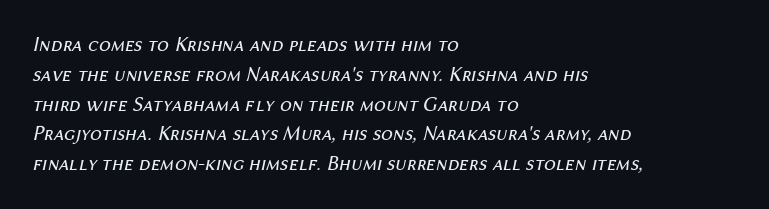
{"italic": "yes", "lean": "right", "slant_degrees": 12, "bold": "no", "underline": "no", "align": "left", "line_spacing": "normal", "line_spacing_ratio": 1.42, "letter_spacing": "normal", "letter_spacing_em": 0.0, "glyph_px": 21}
